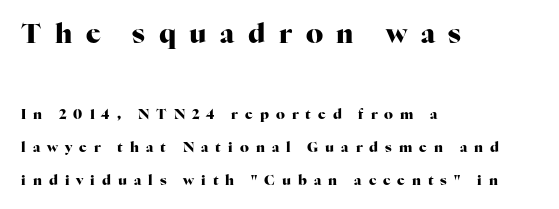
Someone cranked the tracking dial way up on this one. Bare-footed words on every line. Reading top to bottom, the characters get smaller at the block break. If you drew a ruler down the left edge, every line would touch it. Plenty of ink on the page — the face is bold.
